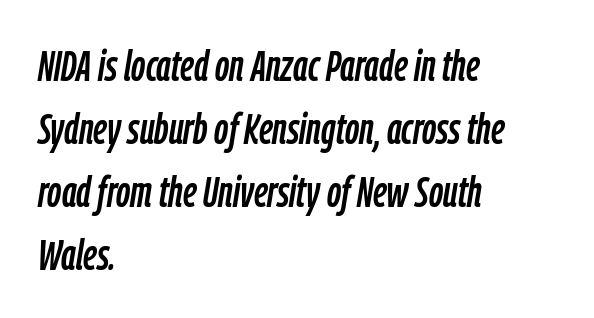
{"italic": "yes", "lean": "right", "slant_degrees": 9, "width": "condensed", "stroke_contrast": "low", "x_height": "medium", "monospaced": "no", "underline": "no", "align": "left", "line_spacing": "normal", "line_spacing_ratio": 1.43, "letter_spacing": "normal", "letter_spacing_em": 0.0, "glyph_px": 44}
